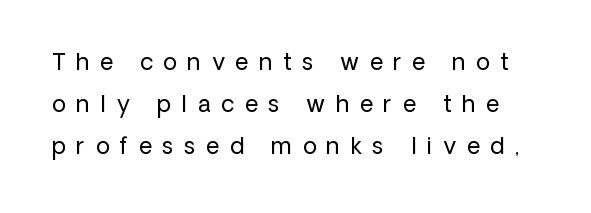
Q: Is the text bold? A: No.
Q: Is the text italic (slanted)? A: No, it is upright.
Q: Is the text underlined? A: No.
Q: Is the spacing between letters normal or unusually wide? A: Unusually wide.
